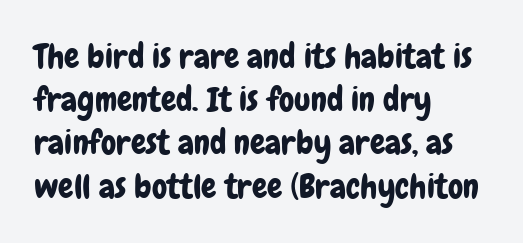
Q: Is the text italic (slanted)? A: No, it is upright.
Q: Is the typeface a serif or a sans-serif typeface? A: Sans-serif.
Q: Is the text underlined? A: No.
Q: How is the paragraph aligned? A: Left-aligned.
Q: Is the spacing between letters normal or unusually wide? A: Normal.
Q: Is the spacing between lines tight, normal or loose? A: Normal.
Q: Width (condensed, normal, or wide)? A: Condensed.
Q: Stroke contrast? A: Low.
Q: x-height? A: Medium.
Q: Monospaced? A: No.
